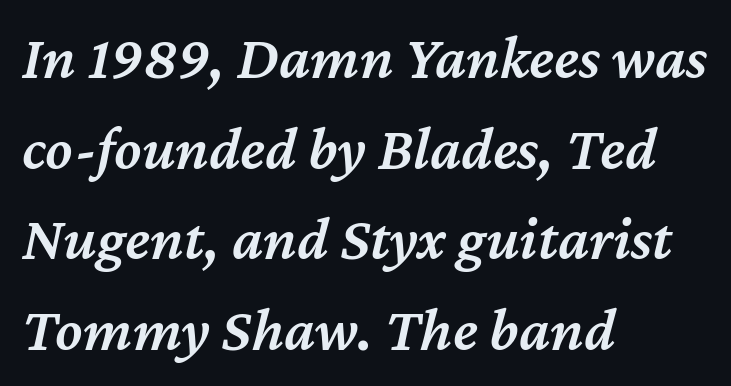
The setting favours the left margin, as ordinary paragraphs usually do. The letters sit at their default tracking, neither squeezed nor spread. Is the type slanted? Yes — the strokes lean at a clear angle. Set as a demibold, roughly 600 on the weight scale. Here the designer chose a conventional face with non-uniform glyph widths.
